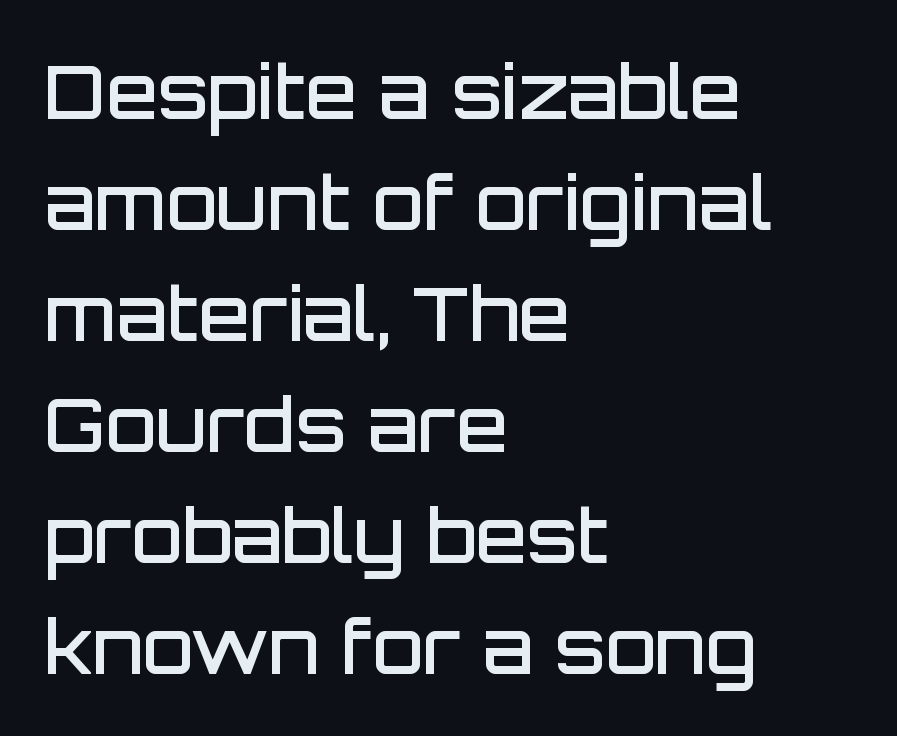
{"serif": "no", "italic": "no", "bold": "semi", "weight": "semibold", "width": "normal", "stroke_contrast": "low", "x_height": "large", "monospaced": "no", "underline": "no", "align": "left", "line_spacing": "normal", "line_spacing_ratio": 1.5, "letter_spacing": "normal", "letter_spacing_em": 0.0, "glyph_px": 74}
